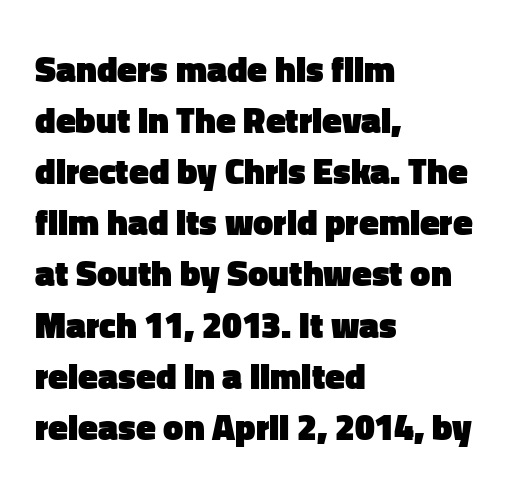
Q: Is the text bold? A: Yes.
Q: Is the text italic (slanted)? A: No, it is upright.
Q: Is the typeface a serif or a sans-serif typeface? A: Sans-serif.
Q: Is the text underlined? A: No.
Q: How is the paragraph aligned? A: Left-aligned.
Q: Is the spacing between letters normal or unusually wide? A: Normal.
Q: Is the spacing between lines tight, normal or loose? A: Normal.
Q: Width (condensed, normal, or wide)? A: Normal.
Q: Stroke contrast? A: Low.
Q: x-height? A: Medium.
Q: Monospaced? A: No.
